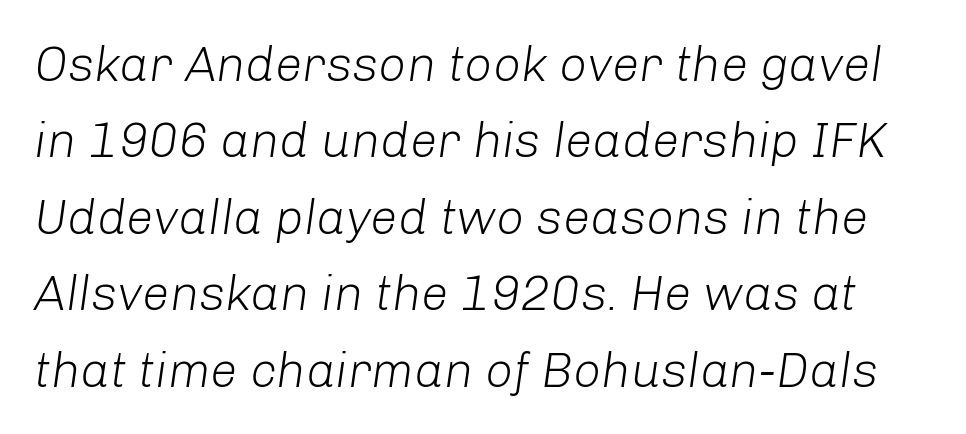
The image shows 49 px light type, italic (leaning right); set normal line spacing (1.56x), normal letter spacing, not underlined; low stroke contrast and a medium x-height.
